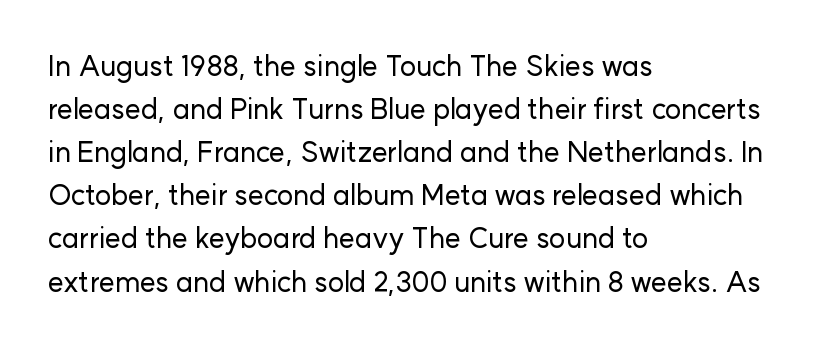
Vertically, the passage feels balanced, rows spaced as you'd expect. What kind of face is this? One without serifs — a sans. Here the designer chose a conventional face with non-uniform glyph widths. Look at the tracking — it's just the regular setting, nothing added. Designer's note — italics off, roman on.
